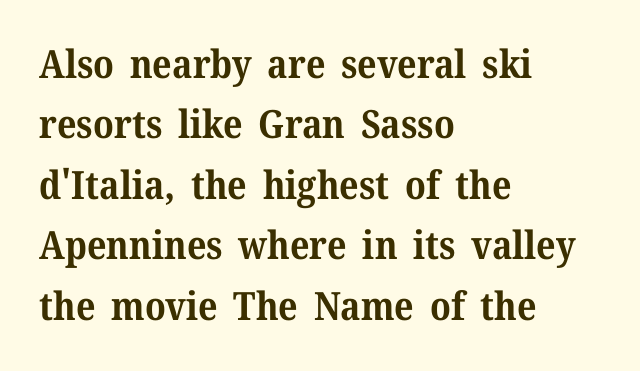
The image shows 39 px bold serif type, upright; set left-aligned, normal line spacing (1.55x), normal letter spacing, not underlined; medium stroke contrast and a medium x-height.
